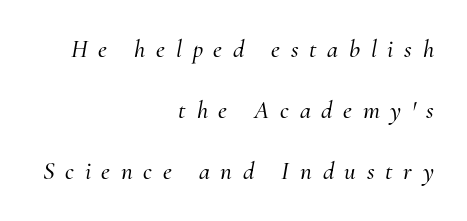
Q: Is the text italic (slanted)? A: Yes, it leans right by about 10 degrees.
Q: Is the text underlined? A: No.
Q: How is the paragraph aligned? A: Right-aligned.
Q: Is the spacing between letters normal or unusually wide? A: Unusually wide.
Q: Is the spacing between lines tight, normal or loose? A: Loose.
